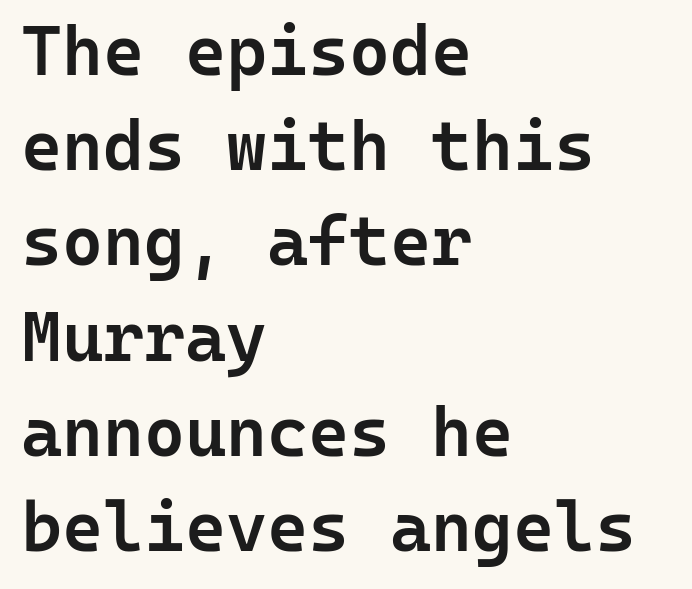
The image shows 70 px semibold sans-serif type, upright, monospaced; set left-aligned, normal line spacing (1.36x), normal letter spacing, not underlined; low stroke contrast and a medium x-height.
